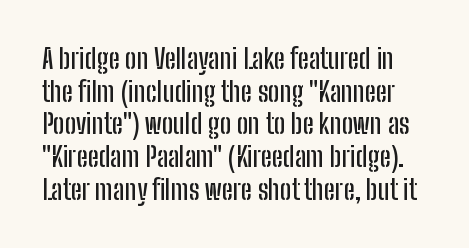
{"italic": "no", "underline": "no", "line_spacing_ratio": 1.21, "letter_spacing": "normal", "letter_spacing_em": 0.0, "glyph_px": 27}
